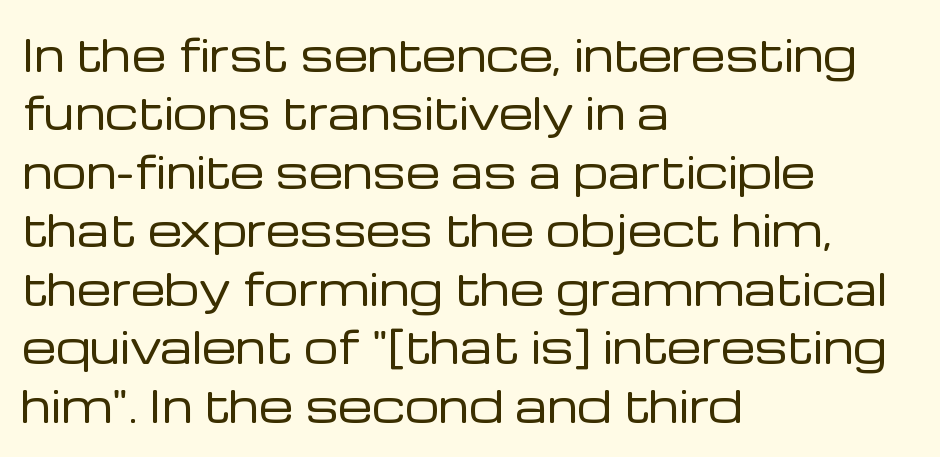
Q: Is the text bold? A: No.
Q: Is the text italic (slanted)? A: No, it is upright.
Q: Is the typeface a serif or a sans-serif typeface? A: Sans-serif.
Q: Is the text underlined? A: No.
Q: How is the paragraph aligned? A: Left-aligned.
Q: Is the spacing between letters normal or unusually wide? A: Normal.
Q: Is the spacing between lines tight, normal or loose? A: Normal.
Q: Width (condensed, normal, or wide)? A: Normal.
Q: Stroke contrast? A: Low.
Q: x-height? A: Medium.
Q: Monospaced? A: No.
